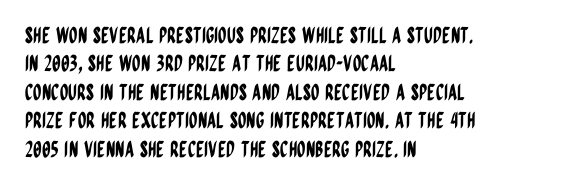
Q: Is the text italic (slanted)? A: No, it is upright.
Q: Is the text underlined? A: No.
Q: How is the paragraph aligned? A: Left-aligned.
Q: Is the spacing between letters normal or unusually wide? A: Normal.
Q: Is the spacing between lines tight, normal or loose? A: Normal.
